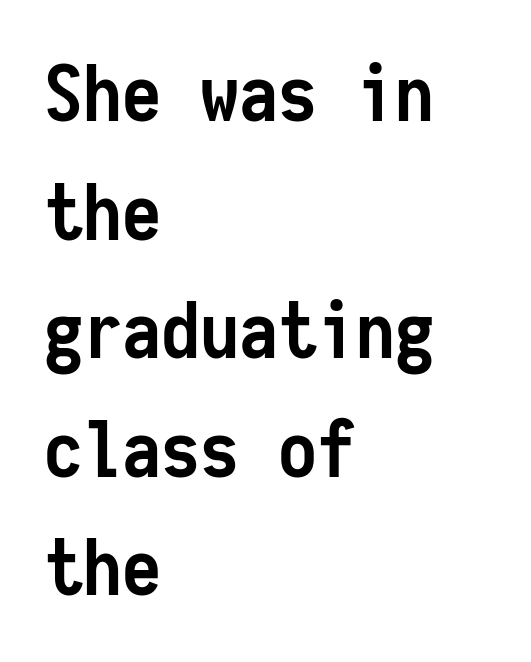
The image shows 78 px semibold, condensed sans-serif type, upright, monospaced; set left-aligned, normal line spacing (1.52x), normal letter spacing, not underlined; low stroke contrast and a medium x-height.
